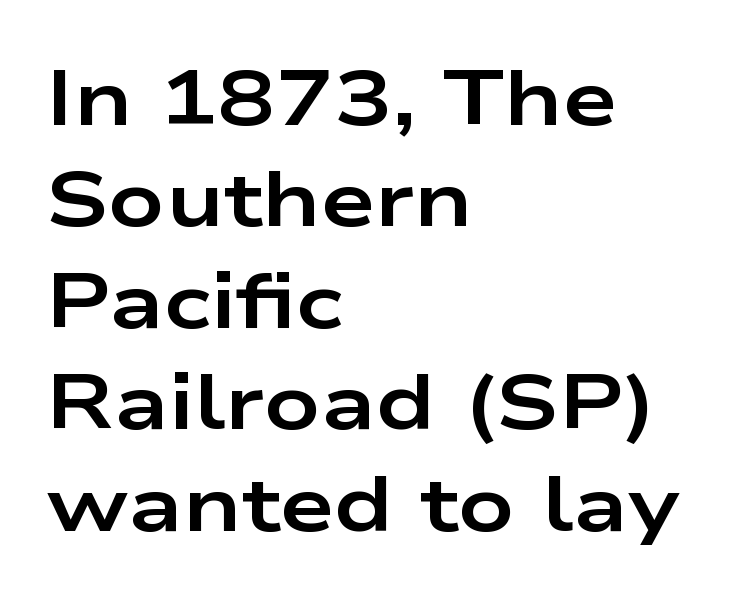
The image shows 78 px bold, wide sans-serif type, upright; set left-aligned, normal line spacing (1.3x), normal letter spacing, not underlined; low stroke contrast and a medium x-height.
